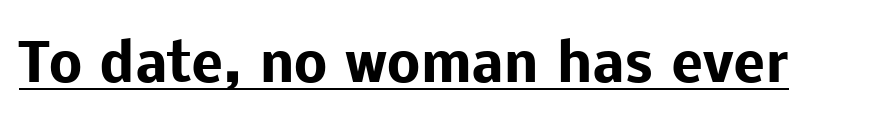
Is this a sans? Yes — the strokes have no serifs. Character widths vary here, with narrow letters taking less room than wide ones. Quick note: not italic, upright. Emphasis is given by a line drawn under the lettering.
